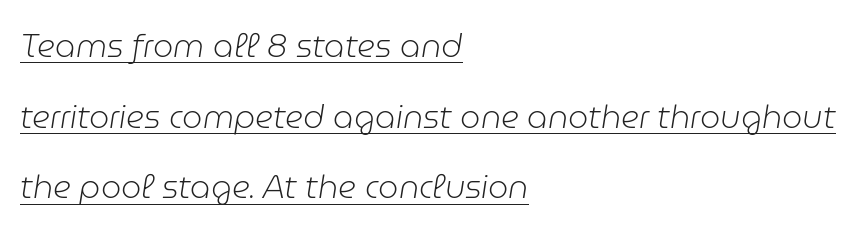
The cut favours lightness, reaching ordinary text weight at its darkest. A rule runs beneath these lines of type. Slanted lettering throughout. Character widths vary here, with narrow letters taking less room than wide ones. The lines in this sample share a left origin and differ only in where they stop.
